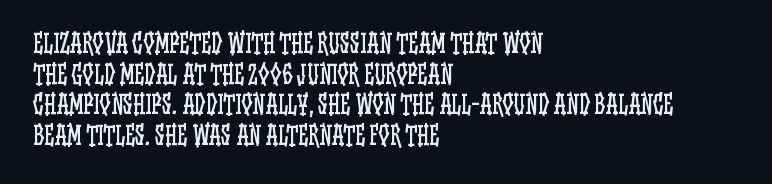
Q: Is the text bold? A: No.
Q: Is the text italic (slanted)? A: No, it is upright.
Q: Is the text underlined? A: No.
Q: How is the paragraph aligned? A: Left-aligned.
Q: Is the spacing between letters normal or unusually wide? A: Normal.
